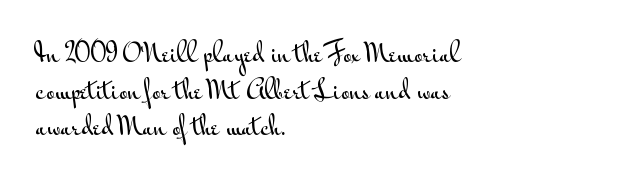
Glyph-to-glyph distance matches everyday printed text. The line-height multiplier appears to be the usual default. The rag falls on the right side of this text block.
